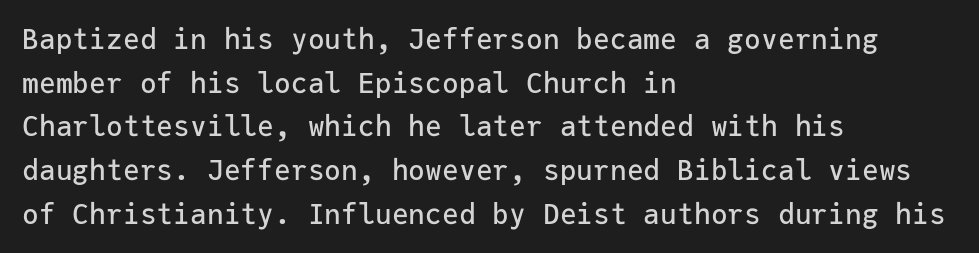
Q: Is the text italic (slanted)? A: No, it is upright.
Q: Is the typeface a serif or a sans-serif typeface? A: Sans-serif.
Q: Is the text underlined? A: No.
Q: How is the paragraph aligned? A: Left-aligned.
Q: Is the spacing between letters normal or unusually wide? A: Normal.
Q: Is the spacing between lines tight, normal or loose? A: Normal.
Q: Width (condensed, normal, or wide)? A: Normal.
Q: Stroke contrast? A: Low.
Q: x-height? A: Medium.
Q: Monospaced? A: Yes.
